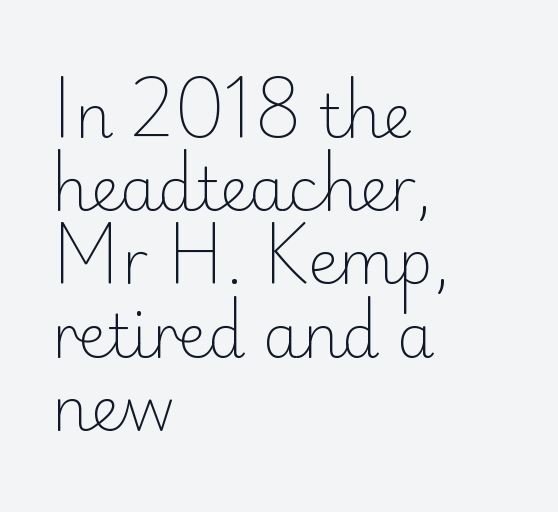
Q: Is the text bold? A: No.
Q: Is the text italic (slanted)? A: No, it is upright.
Q: Is the typeface a serif or a sans-serif typeface? A: Sans-serif.
Q: Is the text underlined? A: No.
Q: How is the paragraph aligned? A: Left-aligned.
Q: Is the spacing between letters normal or unusually wide? A: Normal.
Q: Width (condensed, normal, or wide)? A: Normal.
Q: Stroke contrast? A: Low.
Q: x-height? A: Small.
Q: Monospaced? A: No.
